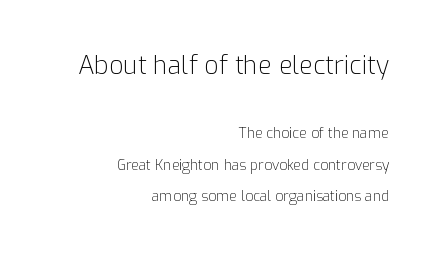
Leading is clearly above the norm, producing a sparse column. Ordinary non-slanted type is in use. The block sitting higher on the canvas is the one with enlarged characters. Nothing heavy about these letters — not bold at all.
